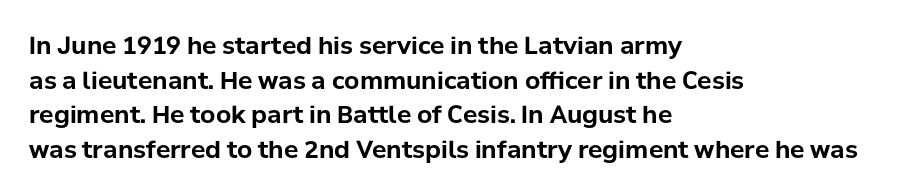
Q: Is the text bold? A: Yes.
Q: Is the text italic (slanted)? A: No, it is upright.
Q: Is the text underlined? A: No.
Q: How is the paragraph aligned? A: Left-aligned.
Q: Is the spacing between letters normal or unusually wide? A: Normal.
Q: Is the spacing between lines tight, normal or loose? A: Normal.
